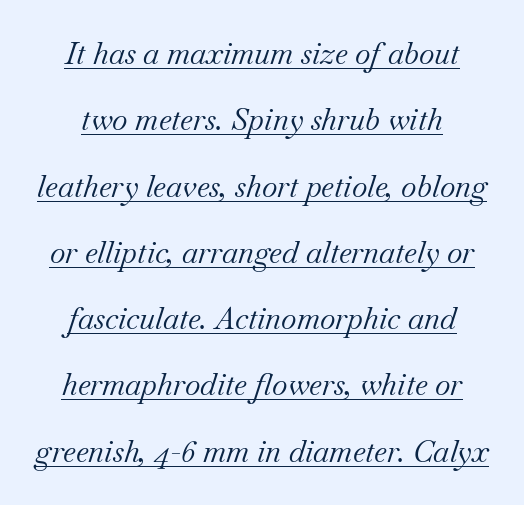
The passage shown is typeset with a serif family. There's an unmistakable incline to the writing here. Short note: letters normally spaced. The face used here is proportionally spaced, like ordinary book or web type. Is there much room between lines? Yes — plenty of vertical air separates them.
